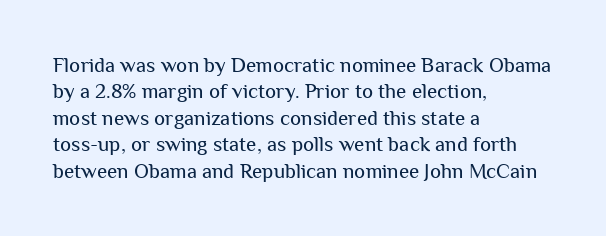
{"italic": "no", "bold": "no", "underline": "no", "align": "left", "line_spacing": "normal", "line_spacing_ratio": 1.26, "letter_spacing": "normal", "letter_spacing_em": 0.0, "glyph_px": 21}
